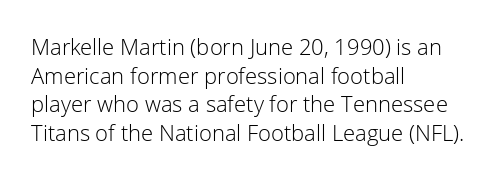
{"italic": "no", "bold": "no", "underline": "no", "align": "left", "line_spacing": "normal", "line_spacing_ratio": 1.3, "letter_spacing": "normal", "letter_spacing_em": 0.0, "glyph_px": 22}
